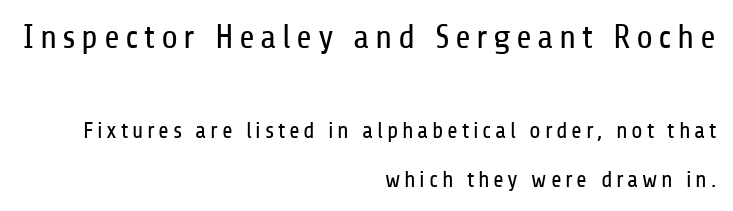
The lettering holds an erect, upright posture throughout. Whoever set this chose breathing room over compactness in the vertical rhythm. The face used here appears at its bigger size in the upper chunk. You can tell from the bare stems that sans-serif type was used. The zone under the glyphs is completely vacant.
